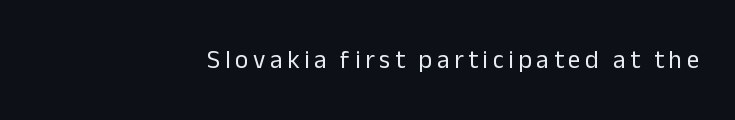
{"italic": "no", "bold": "no", "underline": "no", "align": "right", "glyph_px": 25}
